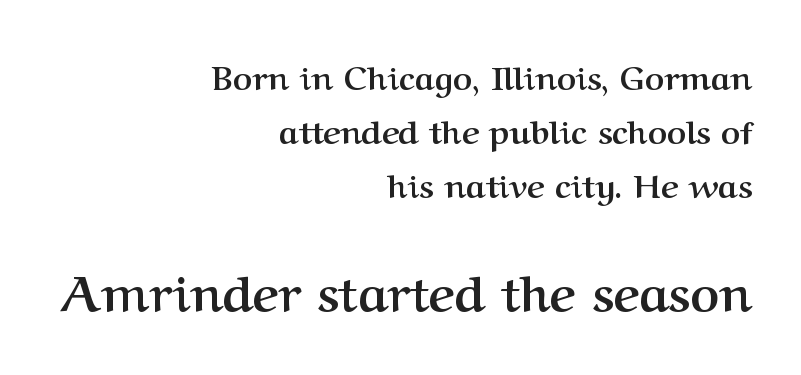
The ragged edge is on the left, which tells us the setting is flush right. To sum up the face: it has serifs. Reading top to bottom, the characters get bigger at the block break. The rendering keeps characters at their native spacing.
